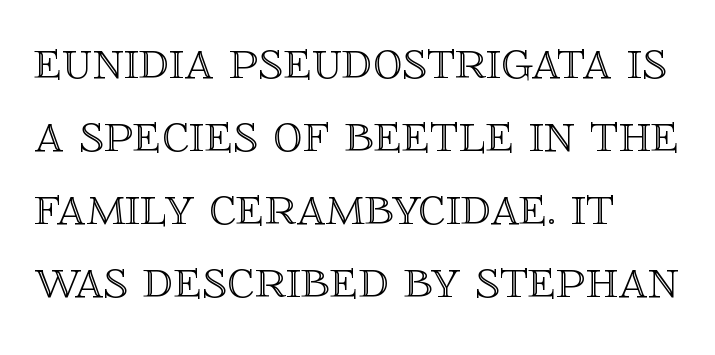
The image shows 58 px text type, upright; set left-aligned, normal line spacing (1.26x), normal letter spacing, not underlined; a large x-height.
